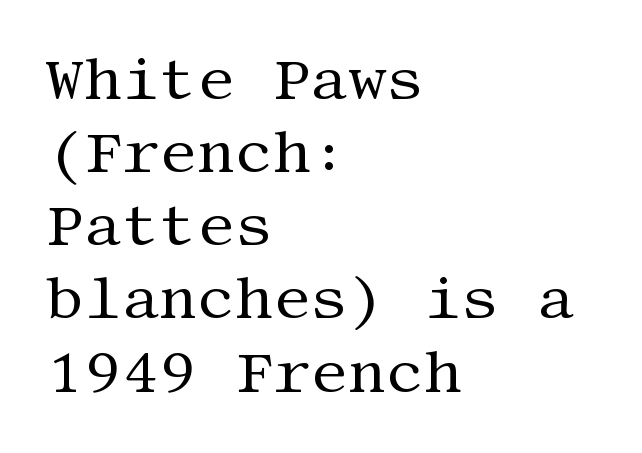
{"serif": "yes", "italic": "no", "bold": "no", "weight": "regular", "width": "normal", "stroke_contrast": "medium", "x_height": "large", "underline": "no", "align": "left", "line_spacing_ratio": 1.24, "letter_spacing": "normal", "letter_spacing_em": 0.0, "glyph_px": 59}
